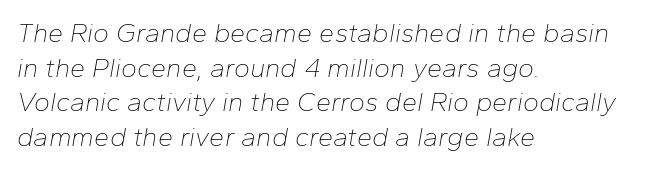
Q: Is the text bold? A: No.
Q: Is the text italic (slanted)? A: Yes, it leans right by about 10 degrees.
Q: Is the text underlined? A: No.
Q: How is the paragraph aligned? A: Left-aligned.
Q: Is the spacing between letters normal or unusually wide? A: Normal.
Q: Is the spacing between lines tight, normal or loose? A: Normal.
